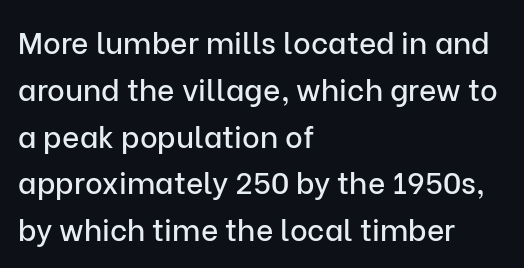
The image shows 30 px sans-serif type, upright; set left-aligned, normal line spacing (1.56x), normal letter spacing, not underlined; low stroke contrast and a medium x-height.
